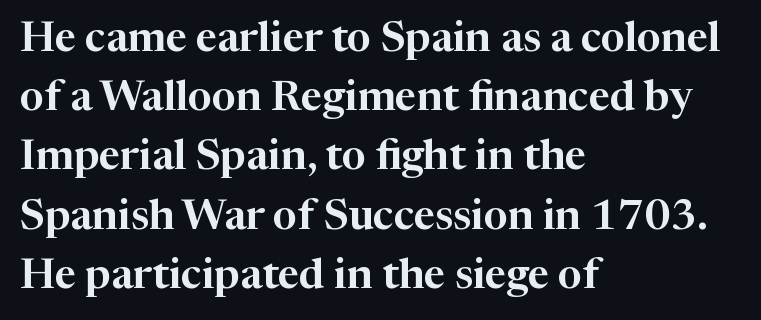
Q: Is the text italic (slanted)? A: No, it is upright.
Q: Is the typeface a serif or a sans-serif typeface? A: Serif.
Q: Is the text underlined? A: No.
Q: How is the paragraph aligned? A: Left-aligned.
Q: Is the spacing between letters normal or unusually wide? A: Normal.
Q: Is the spacing between lines tight, normal or loose? A: Normal.
Q: Width (condensed, normal, or wide)? A: Normal.
Q: Stroke contrast? A: High.
Q: x-height? A: Medium.
Q: Monospaced? A: No.
